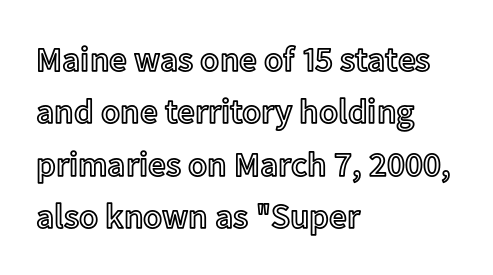
The image shows 35 px text type, upright; set left-aligned, normal line spacing (1.5x), normal letter spacing, not underlined; a medium x-height.
